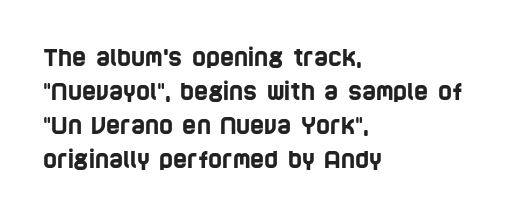
Successive baselines arrive at the customary interval. Caption: multi-line text, flush left, ragged right. Honestly, there is no underline to notice here at all. Letter spacing: default.
